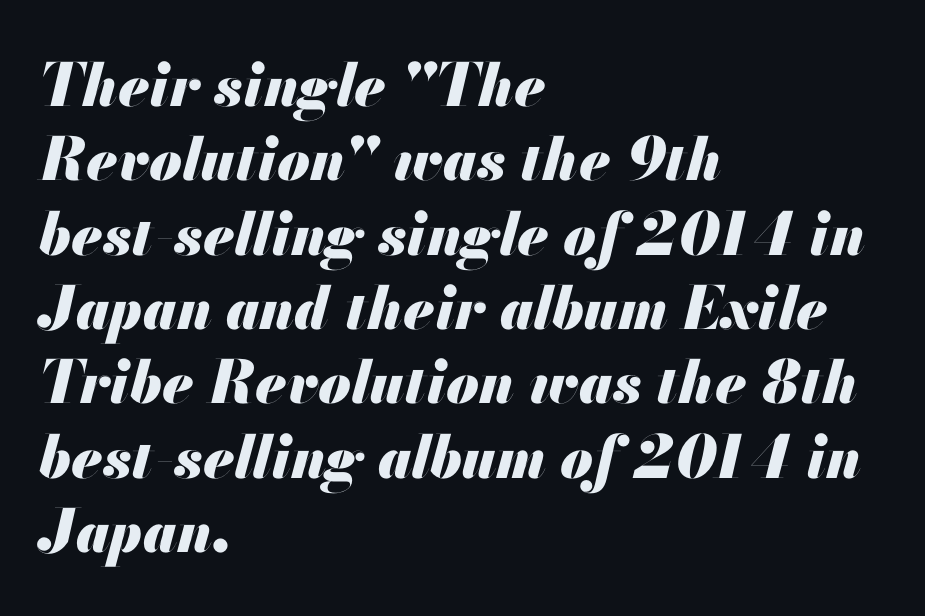
The image shows 59 px heavy type, italic (leaning right); set left-aligned, normal line spacing (1.26x), normal letter spacing, not underlined; medium stroke contrast and a small x-height.
